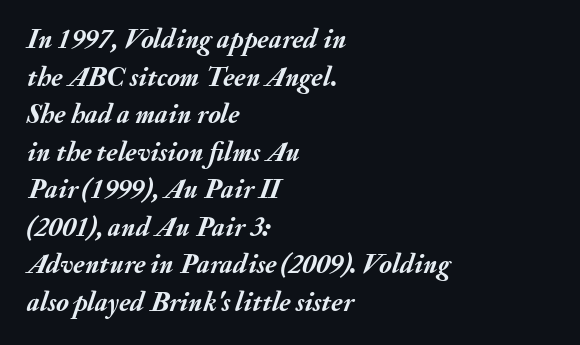
{"italic": "yes", "lean": "right", "slant_degrees": 20, "bold": "yes", "underline": "no", "align": "left", "line_spacing": "normal", "line_spacing_ratio": 1.39, "letter_spacing": "normal", "letter_spacing_em": 0.0, "glyph_px": 27}
